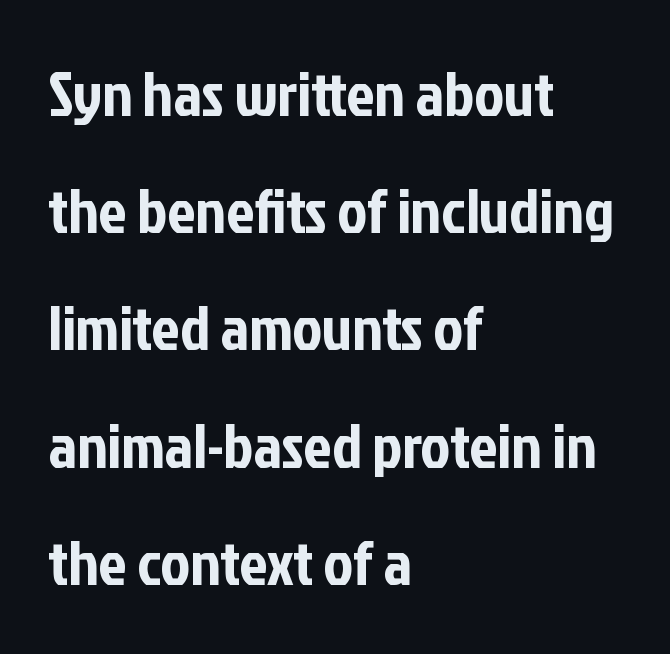
Words float on clear page, feet unadorned. Note the varied advance widths — an 'i' is clearly narrower than an 'm'. This sample uses a sans-serif face. The horizontal fit of the characters is conventional and even. In CSS terms this would be text-align: left.
